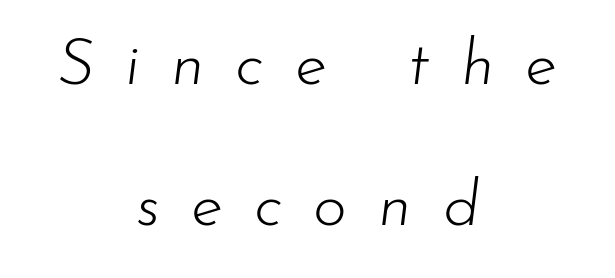
The image shows 65 px light type, italic (leaning right); set centered, loose line spacing (2.17x), unusually wide letter spacing (+0.48 em), not underlined; low stroke contrast and a small x-height.
